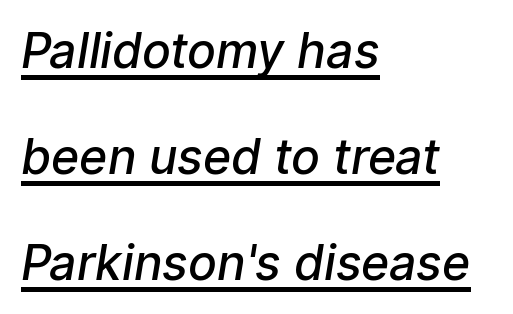
Q: Is the text bold? A: Semi-bold.
Q: Is the typeface a serif or a sans-serif typeface? A: Sans-serif.
Q: Is the text underlined? A: Yes.
Q: How is the paragraph aligned? A: Left-aligned.
Q: Is the spacing between letters normal or unusually wide? A: Normal.
Q: Is the spacing between lines tight, normal or loose? A: Loose.
Q: Width (condensed, normal, or wide)? A: Normal.
Q: Stroke contrast? A: Low.
Q: x-height? A: Medium.
Q: Monospaced? A: No.
